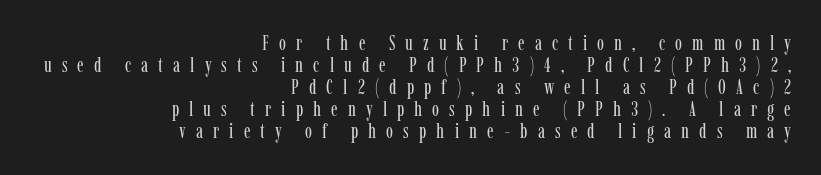
{"italic": "no", "bold": "no", "underline": "no", "align": "right", "line_spacing": "tight", "line_spacing_ratio": 1.05, "letter_spacing": "wide", "letter_spacing_em": 0.48, "glyph_px": 21}
